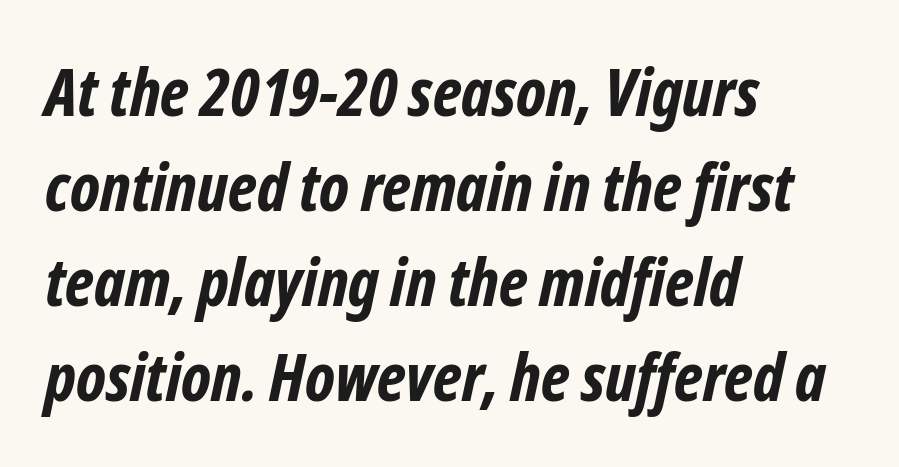
{"serif": "no", "bold": "yes", "weight": "bold", "width": "condensed", "stroke_contrast": "low", "x_height": "medium", "monospaced": "no", "underline": "no", "align": "left", "line_spacing": "normal", "line_spacing_ratio": 1.44, "letter_spacing": "normal", "letter_spacing_em": 0.0, "glyph_px": 66}
